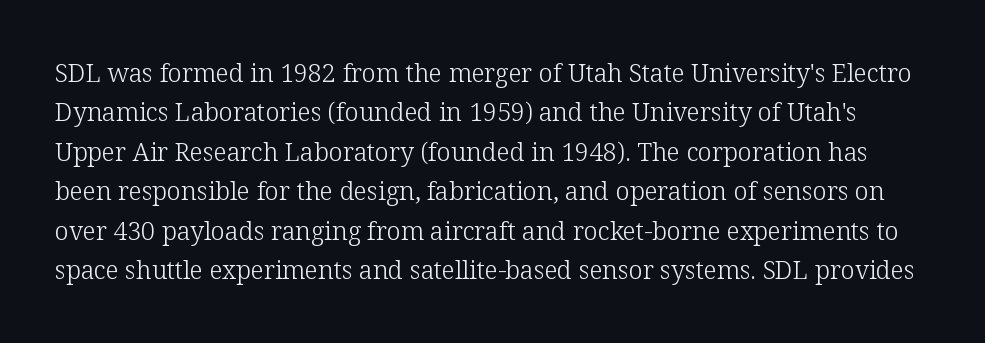
Q: Is the text bold? A: No.
Q: Is the text italic (slanted)? A: No, it is upright.
Q: Is the text underlined? A: No.
Q: Is the spacing between letters normal or unusually wide? A: Normal.
Q: Is the spacing between lines tight, normal or loose? A: Normal.
